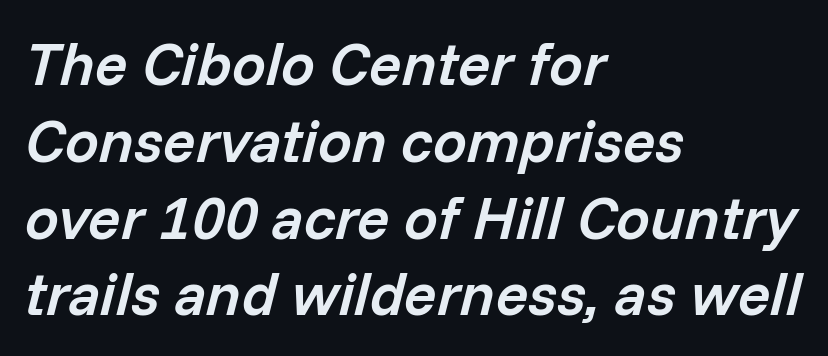
Is this a fixed-width face? No — the glyphs have proportional, varying widths. Horizontal alignment here is leftward, the default for most running prose. The designer left line spacing at the default. Posture: slanted. Compared with an ordinary text face, these strokes are moderately heavier — a semibold.
